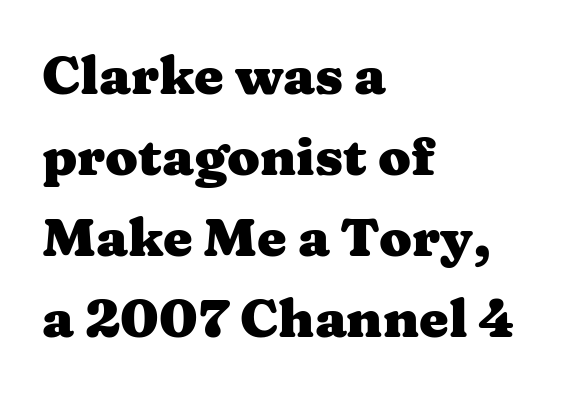
This is roman type, the default non-slanted kind. Is this a sans? No — the strokes have serifs. A dark, heavy texture on the line: the type is bold. The vertical gap from one line to the next is medium.
